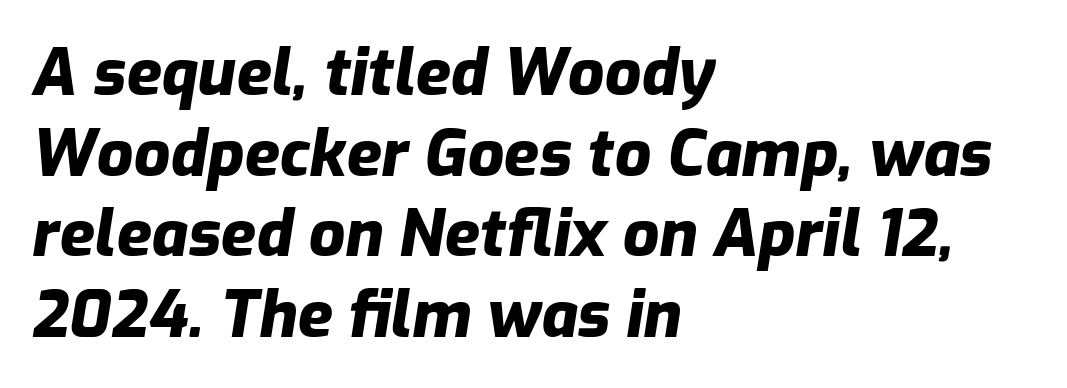
The image shows 64 px heavy type, italic (leaning right); set left-aligned, normal line spacing (1.26x), normal letter spacing, not underlined; low stroke contrast and a medium x-height.
